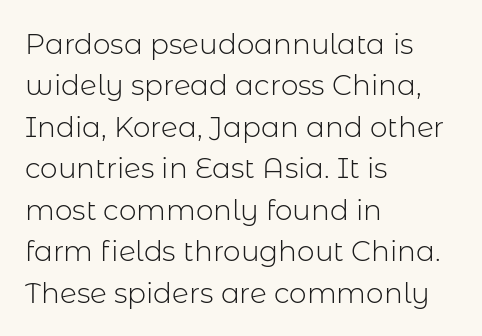
The image shows 28 px light sans-serif type, upright; set left-aligned, normal line spacing (1.48x), normal letter spacing, not underlined; low stroke contrast and a medium x-height.
